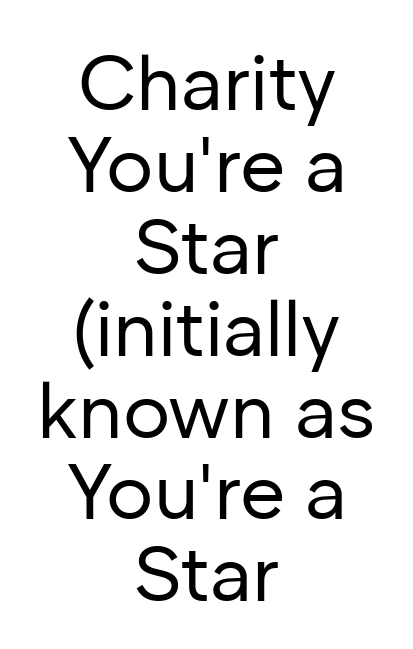
{"serif": "no", "italic": "no", "bold": "no", "weight": "regular", "width": "normal", "stroke_contrast": "low", "x_height": "medium", "monospaced": "no", "underline": "no", "align": "center", "line_spacing": "tight", "line_spacing_ratio": 1.05, "letter_spacing": "normal", "letter_spacing_em": 0.0, "glyph_px": 78}
